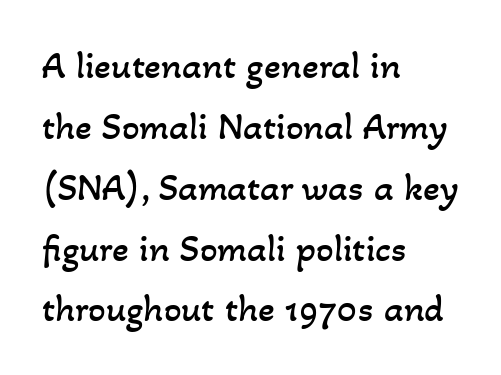
Q: Is the text bold? A: No.
Q: Is the text underlined? A: No.
Q: How is the paragraph aligned? A: Left-aligned.
Q: Is the spacing between letters normal or unusually wide? A: Normal.
Q: Is the spacing between lines tight, normal or loose? A: Normal.
Q: Width (condensed, normal, or wide)? A: Normal.
Q: Stroke contrast? A: Low.
Q: x-height? A: Small.
Q: Monospaced? A: No.
